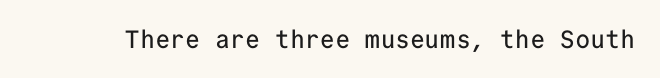
{"italic": "no", "underline": "no", "letter_spacing": "normal", "letter_spacing_em": 0.0, "glyph_px": 25}
